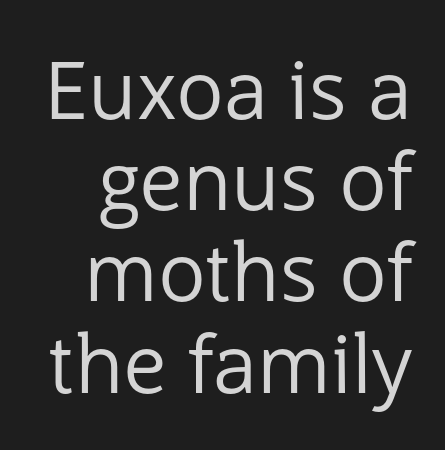
The image shows 80 px regular-weight sans-serif type, upright; set tight line spacing (1.14x), normal letter spacing, not underlined; low stroke contrast and a medium x-height.
